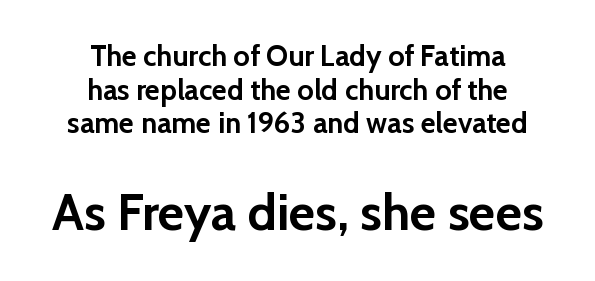
On the weight axis this lands at bold, roughly 700. Is the letter spacing exaggerated? No — it looks like the ordinary default. The specimen reads as upright at a glance. This sample is center-justified, so both line endings float freely. Top chunk: small. Bottom chunk: large. The rendering uses natural spacing where letterforms have individual widths.
